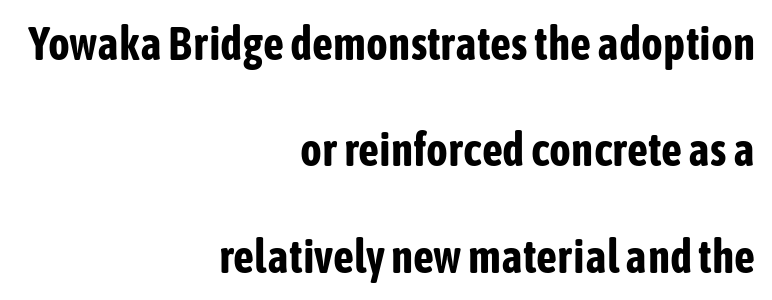
Does the lettering tilt? It doesn't — this is upright. This rendering features lettering with no underline. Each letter's strokes conclude bluntly, with no projecting serifs. Horizontal bands of white between lines are thick stripes. Caption: multi-line text, flush right, ragged left. Looks like regular typesetting: each glyph gets only the width it needs.
